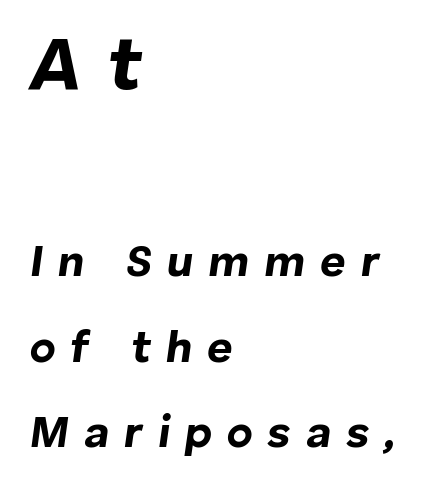
The specimen omits any rule beneath the text block's lines. The gaps between neighbouring characters are conspicuously large. Emphasis by weight is at full strength: bold. Compared with typical paragraphs, the rows here are farther apart. The text carries the slant typical of an italic or oblique font.
